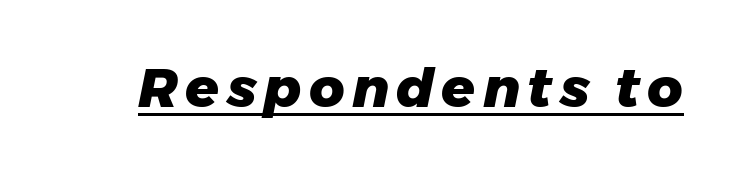
These lines carry a lot of weight — the face is fully bold. Would a proofreader flag this as italicized? Yes. You can see a thin bar hugging the bottom of the glyphs. Looks like regular typesetting: each glyph gets only the width it needs.
